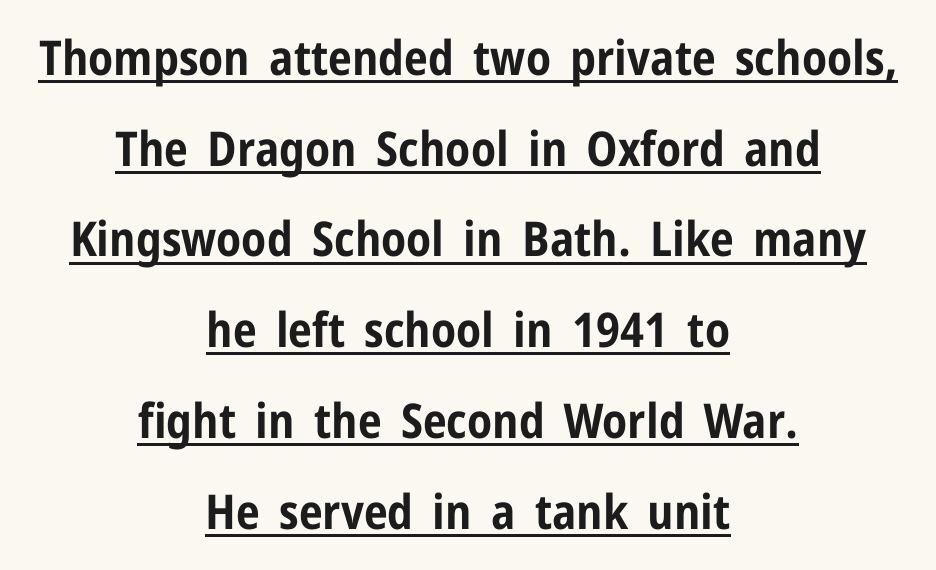
{"serif": "no", "italic": "no", "bold": "yes", "weight": "bold", "width": "condensed", "stroke_contrast": "low", "x_height": "medium", "monospaced": "no", "underline": "yes", "align": "center", "line_spacing_ratio": 1.89, "letter_spacing": "normal", "letter_spacing_em": 0.0, "glyph_px": 48}
